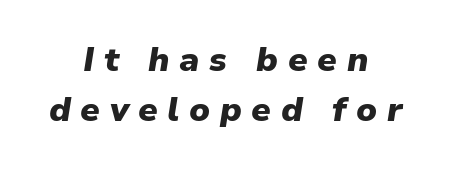
{"italic": "yes", "lean": "right", "slant_degrees": 9, "bold": "yes", "weight": "heavy", "width": "normal", "stroke_contrast": "low", "x_height": "medium", "monospaced": "no", "underline": "no", "align": "center", "line_spacing": "normal", "line_spacing_ratio": 1.46, "letter_spacing": "wide", "letter_spacing_em": 0.28, "glyph_px": 34}
